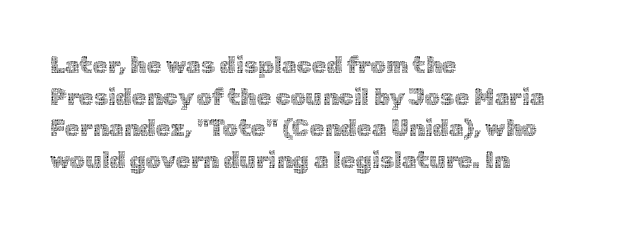
The image shows 24 px text type, upright; set left-aligned, normal line spacing (1.32x), normal letter spacing, not underlined.
